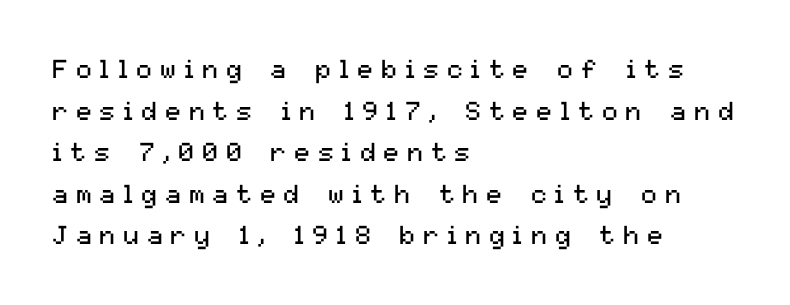
{"italic": "no", "bold": "no", "underline": "no", "align": "left", "line_spacing": "normal", "line_spacing_ratio": 1.6, "letter_spacing": "wide", "letter_spacing_em": 0.31, "glyph_px": 26}
